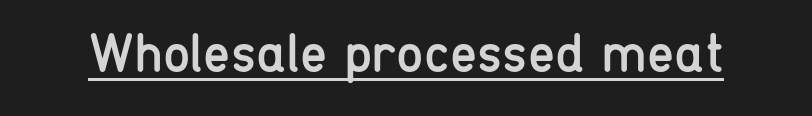
Q: Is the text bold? A: No.
Q: Is the text italic (slanted)? A: No, it is upright.
Q: Is the typeface a serif or a sans-serif typeface? A: Sans-serif.
Q: Is the text underlined? A: Yes.
Q: Is the spacing between letters normal or unusually wide? A: Normal.
Q: Width (condensed, normal, or wide)? A: Condensed.
Q: Stroke contrast? A: Low.
Q: x-height? A: Medium.
Q: Monospaced? A: No.
